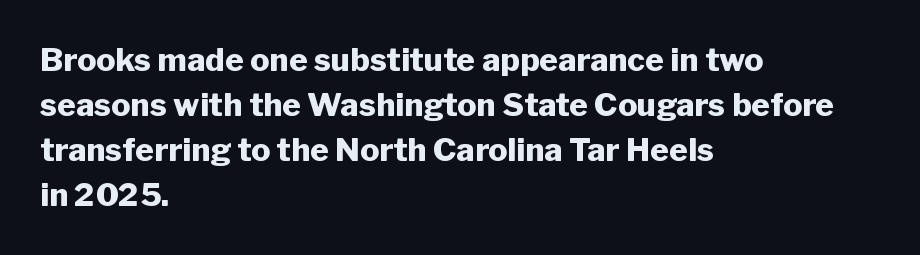
The image shows 32 px heavy sans-serif type, upright; set left-aligned, normal line spacing (1.41x), normal letter spacing, not underlined; low stroke contrast and a medium x-height.
